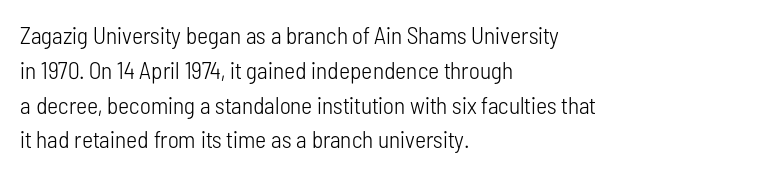
Summary of weight: not heavy and not bold. The passage shown stacks its lines at a standard gap. Upright lettering throughout. Tracking value appears to be zero — textbook default spacing.
